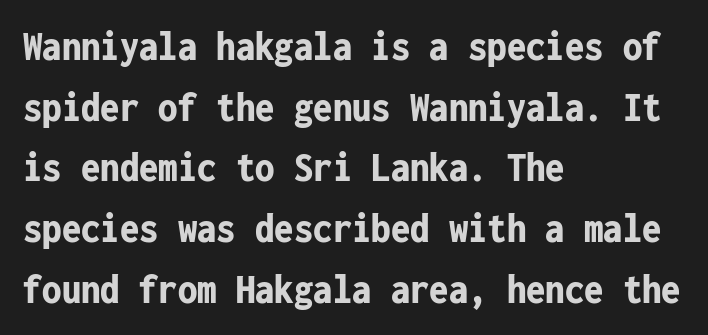
Rendered with straight, roman letterforms. Decoration check: the copy has no underline. Evenly set lines give the paragraph a standard silhouette. On the weight axis this lands at bold, roughly 700.
